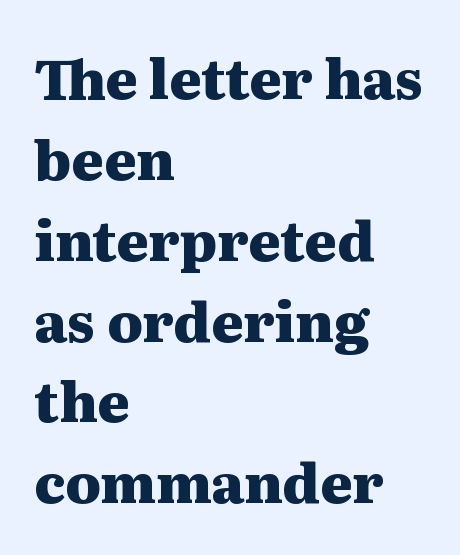
{"serif": "yes", "italic": "no", "bold": "yes", "weight": "heavy", "width": "wide", "stroke_contrast": "medium", "x_height": "medium", "monospaced": "no", "underline": "no", "align": "left", "line_spacing": "normal", "line_spacing_ratio": 1.47, "letter_spacing": "normal", "letter_spacing_em": 0.0, "glyph_px": 55}
